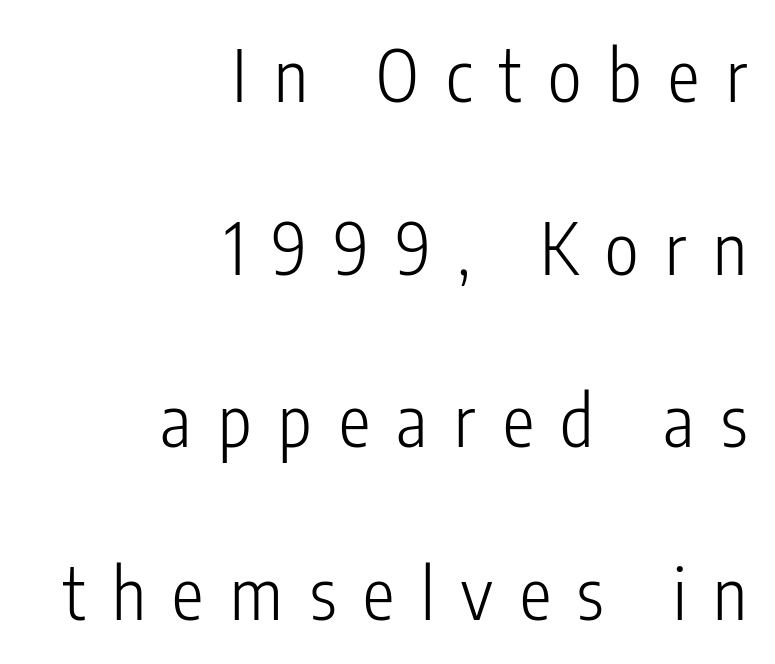
The designer went with a sans here, leaving each stem footless. Is there much room between lines? Yes — plenty of vertical air separates them. Where is the straight margin? On the right. The passage shown is not bold in any degree.
